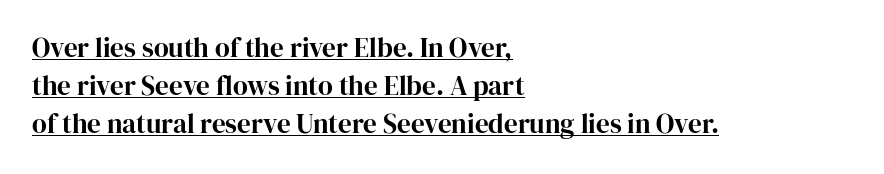
{"italic": "no", "underline": "yes", "align": "left", "line_spacing": "normal", "line_spacing_ratio": 1.41, "letter_spacing": "normal", "letter_spacing_em": 0.0, "glyph_px": 27}
